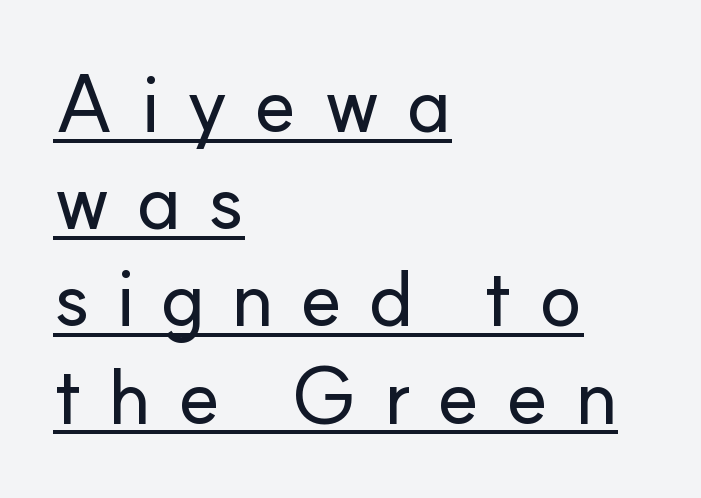
{"serif": "no", "italic": "no", "width": "normal", "stroke_contrast": "low", "x_height": "small", "monospaced": "no", "underline": "yes", "align": "left", "line_spacing_ratio": 1.23, "letter_spacing": "wide", "letter_spacing_em": 0.32, "glyph_px": 79}
